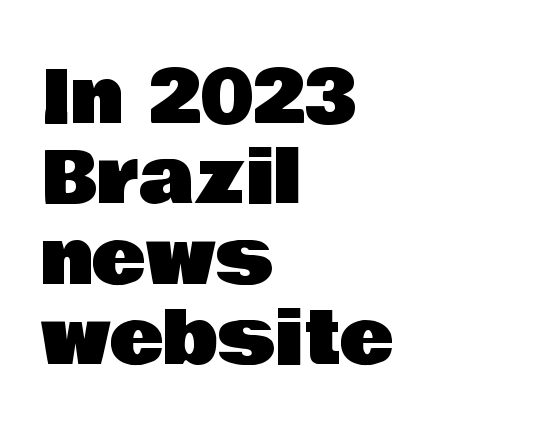
Q: Is the text italic (slanted)? A: No, it is upright.
Q: Is the typeface a serif or a sans-serif typeface? A: Sans-serif.
Q: Is the text underlined? A: No.
Q: How is the paragraph aligned? A: Left-aligned.
Q: Is the spacing between letters normal or unusually wide? A: Normal.
Q: Is the spacing between lines tight, normal or loose? A: Tight.
Q: Width (condensed, normal, or wide)? A: Normal.
Q: Stroke contrast? A: Low.
Q: x-height? A: Large.
Q: Monospaced? A: No.
